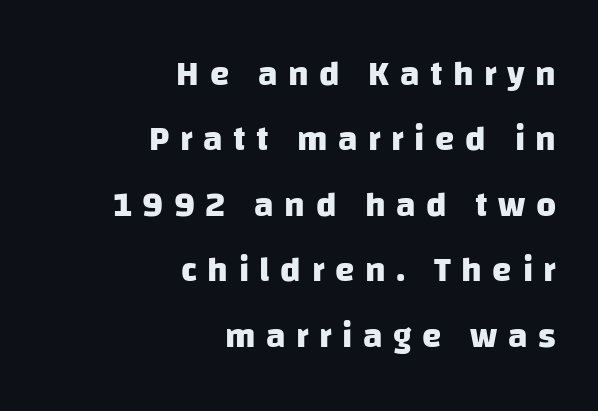
The string is rendered with underlining switched off. Type style note: lacks serifs. Each glyph is drawn with heavy, bold strokes. Look at the tracking — it's clearly loosened, letters drifting apart. This sample has the flowing, uneven cadence of proportional lettering. Leftover space on each line is placed entirely before the opening word.
